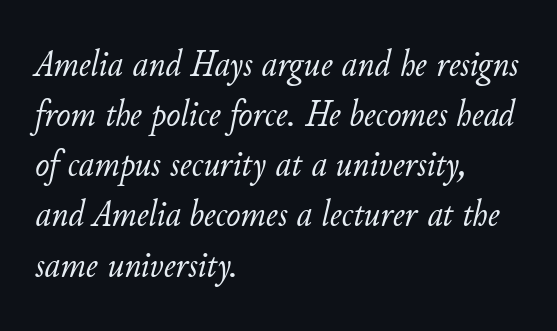
Leftover space on each line is placed entirely after the last word. The type is set solid horizontally, with unmodified tracking. Lines of text with bare space underneath. Horizontal bands of white between lines are of average thickness. The characters are drawn with everyday or finer stroke widths.
